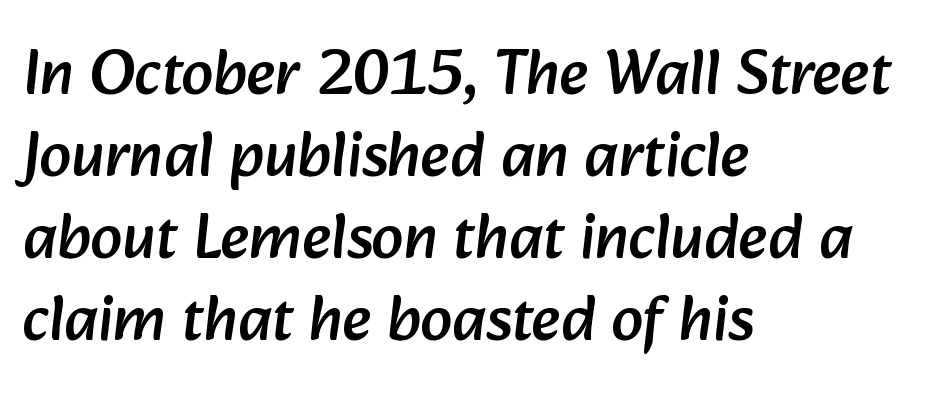
{"serif": "no", "width": "normal", "stroke_contrast": "low", "x_height": "medium", "monospaced": "no", "underline": "no", "align": "left", "line_spacing": "normal", "line_spacing_ratio": 1.28, "letter_spacing": "normal", "letter_spacing_em": 0.0, "glyph_px": 64}
